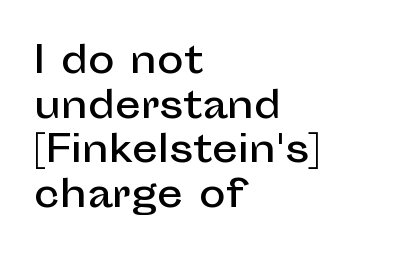
The rendering anchors every line to the left-hand side. You can tell it's not italic because the verticals are truly vertical. The zone under the glyphs is completely vacant. This sample uses plain, unmodified letter spacing.
